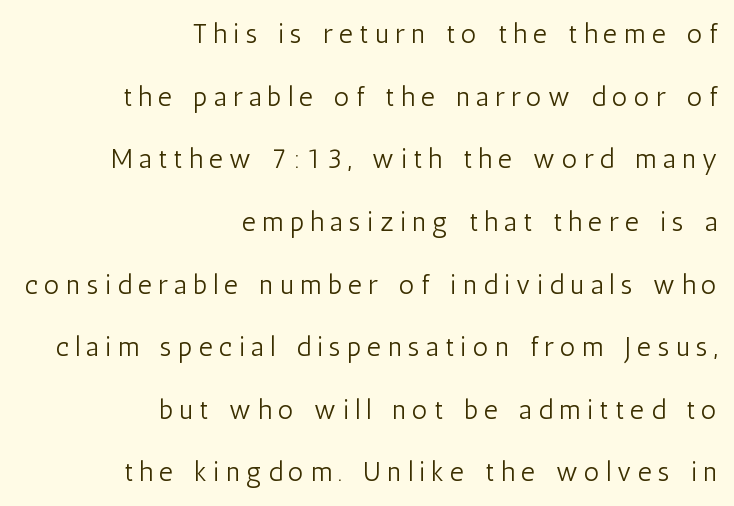
Q: Is the text bold? A: No.
Q: Is the text italic (slanted)? A: No, it is upright.
Q: Is the text underlined? A: No.
Q: How is the paragraph aligned? A: Right-aligned.
Q: Is the spacing between letters normal or unusually wide? A: Unusually wide.
Q: Is the spacing between lines tight, normal or loose? A: Loose.
